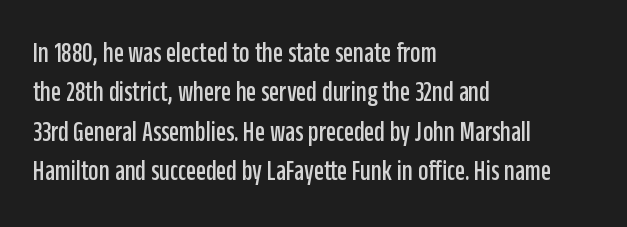
{"serif": "no", "italic": "no", "width": "condensed", "stroke_contrast": "low", "x_height": "large", "monospaced": "no", "underline": "no", "align": "left", "line_spacing": "normal", "line_spacing_ratio": 1.36, "letter_spacing": "normal", "letter_spacing_em": 0.0, "glyph_px": 29}
